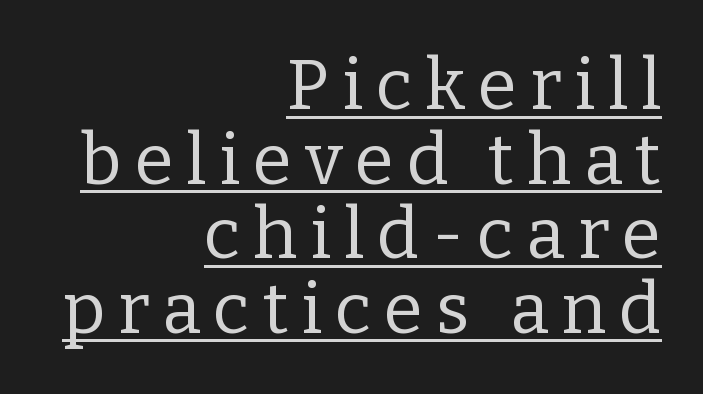
Is there any slant? The stems are plumb. You could not count columns in this text — the font is proportionally spaced. Tightly led — the rows are bunched. You can tell from the footed stems that serif type was used. A quiet, ordinary-to-light weight characterises the typeface. All the whitespace from short lines collects on the left.
